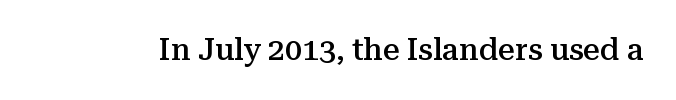
Note: serifs present on the glyphs. The letters advance in unequal steps, a hallmark of proportional type. The passage shown has conventional tracking throughout. Summary of weight: moderately heavy, a semibold. The area under the type is left untouched. A roman cut, with each character standing at attention.
